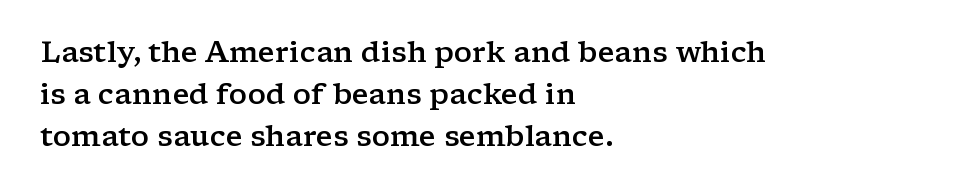
Q: Is the text bold? A: Semi-bold.
Q: Is the text italic (slanted)? A: No, it is upright.
Q: Is the typeface a serif or a sans-serif typeface? A: Serif.
Q: Is the text underlined? A: No.
Q: How is the paragraph aligned? A: Left-aligned.
Q: Is the spacing between letters normal or unusually wide? A: Normal.
Q: Is the spacing between lines tight, normal or loose? A: Normal.
Q: Width (condensed, normal, or wide)? A: Wide.
Q: Stroke contrast? A: Low.
Q: x-height? A: Medium.
Q: Monospaced? A: No.
